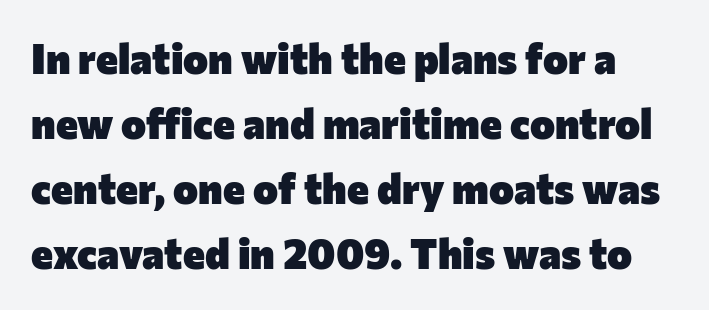
Q: Is the text bold? A: Yes.
Q: Is the text italic (slanted)? A: No, it is upright.
Q: Is the typeface a serif or a sans-serif typeface? A: Sans-serif.
Q: Is the text underlined? A: No.
Q: Is the spacing between letters normal or unusually wide? A: Normal.
Q: Is the spacing between lines tight, normal or loose? A: Normal.
Q: Width (condensed, normal, or wide)? A: Normal.
Q: Stroke contrast? A: Low.
Q: x-height? A: Medium.
Q: Monospaced? A: No.
